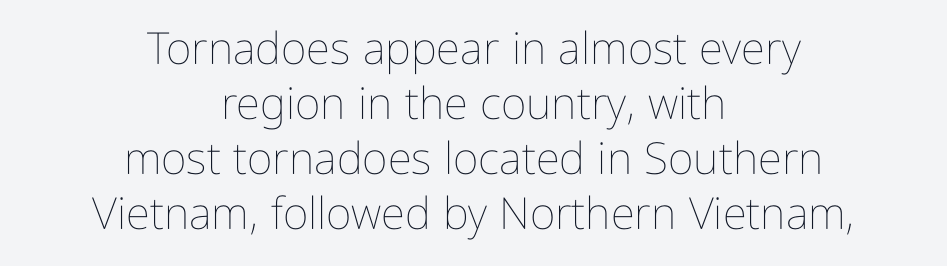
The image shows 44 px thin, condensed type, upright; set centered, normal line spacing (1.25x), normal letter spacing, not underlined; low stroke contrast and a medium x-height.
